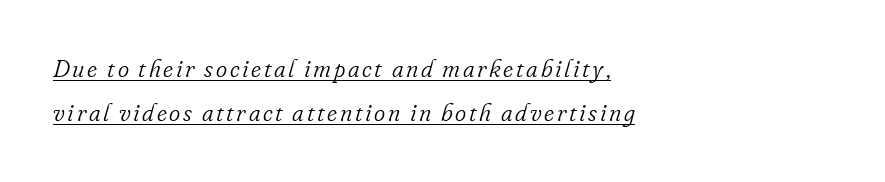
{"italic": "yes", "lean": "right", "slant_degrees": 16, "bold": "no", "underline": "yes", "align": "left", "line_spacing_ratio": 1.85, "glyph_px": 24}
